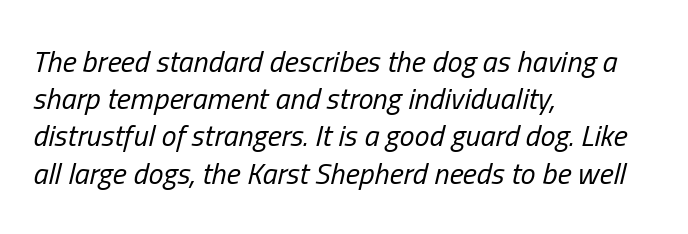
The passage shown leans; its letterforms are oblique. Nothing heavy about these letters — not bold at all. Here the designer chose a conventional face with non-uniform glyph widths. Descenders hang freely into open space. Each line starts at the same left margin while the right side varies.
